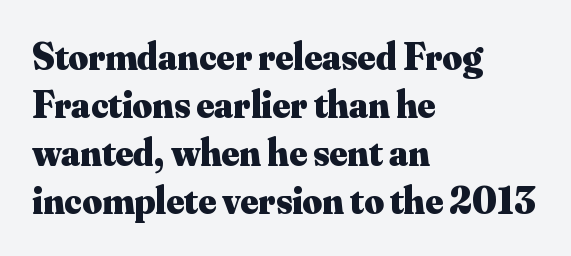
{"serif": "yes", "italic": "no", "bold": "yes", "weight": "heavy", "width": "normal", "stroke_contrast": "medium", "x_height": "small", "monospaced": "no", "underline": "no", "align": "left", "line_spacing": "normal", "line_spacing_ratio": 1.26, "letter_spacing": "normal", "letter_spacing_em": 0.0, "glyph_px": 38}
